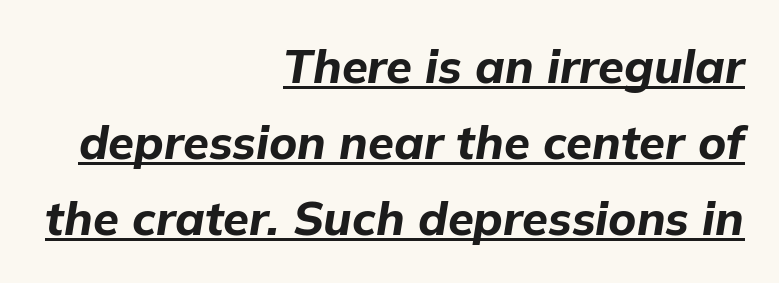
{"italic": "yes", "lean": "right", "slant_degrees": 9, "bold": "yes", "weight": "bold", "width": "normal", "stroke_contrast": "low", "x_height": "medium", "monospaced": "no", "underline": "yes", "align": "right", "line_spacing": "normal", "line_spacing_ratio": 1.62, "letter_spacing": "normal", "letter_spacing_em": 0.0, "glyph_px": 47}
